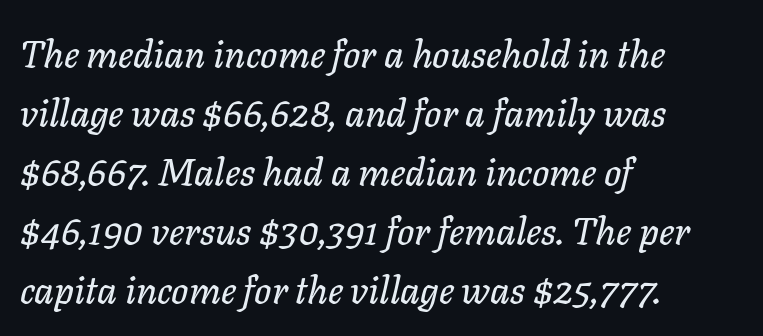
The image shows 38 px text type, italic (leaning right); set left-aligned, normal line spacing (1.55x), normal letter spacing, not underlined; low stroke contrast and a medium x-height.
